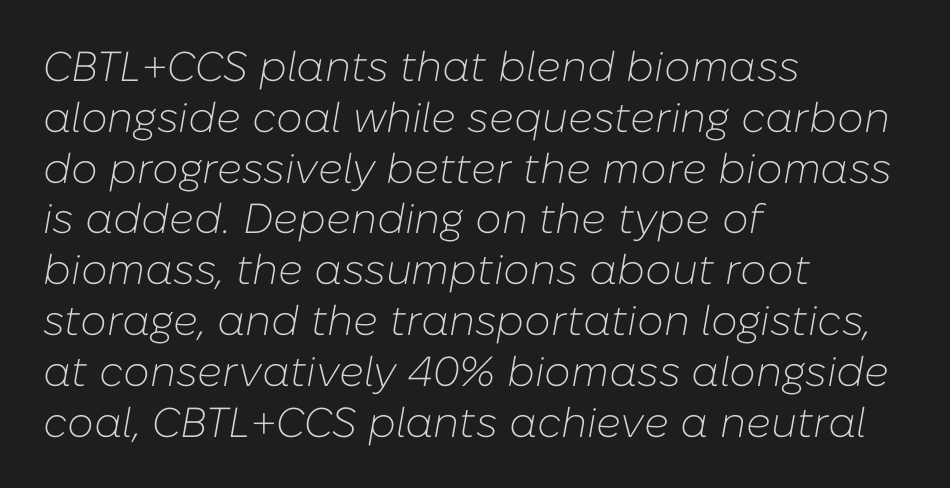
Q: Is the text bold? A: No.
Q: Is the text italic (slanted)? A: Yes, it leans right by about 10 degrees.
Q: Is the text underlined? A: No.
Q: How is the paragraph aligned? A: Left-aligned.
Q: Is the spacing between letters normal or unusually wide? A: Normal.
Q: Width (condensed, normal, or wide)? A: Normal.
Q: Stroke contrast? A: Low.
Q: x-height? A: Medium.
Q: Monospaced? A: No.
